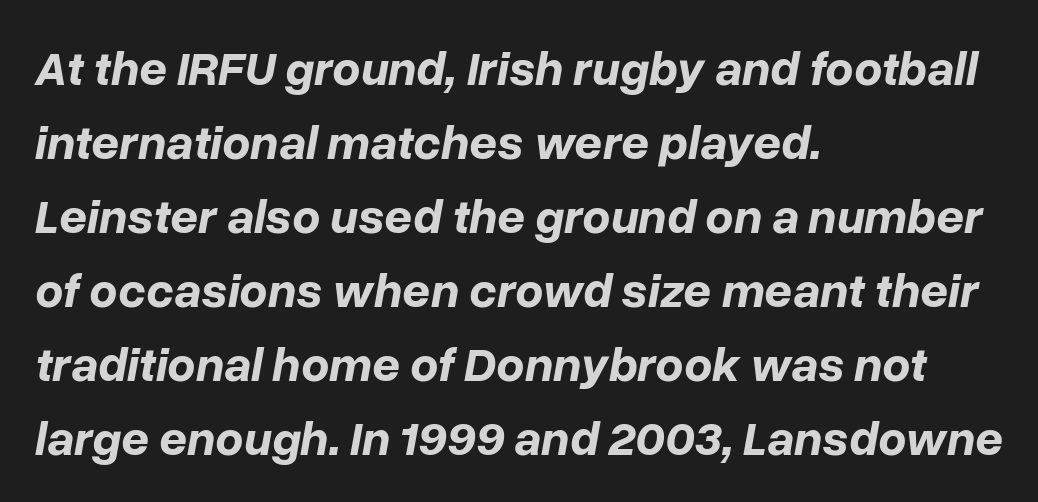
Baseline-to-baseline distance is the conventional proportion of letter height. In terms of letterspacing, this is plain default setting. These lines are rendered in a variable-pitch font. Style check: oblique. The gap between lines stays unmarked. Typeset ragged right — the left edge is the straight one.
